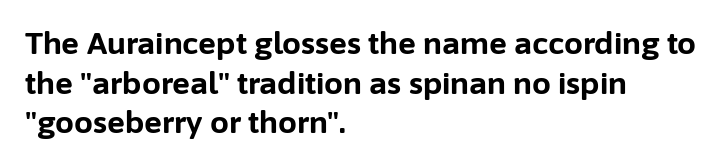
The image shows 30 px bold sans-serif type, upright; set left-aligned, normal line spacing (1.32x), normal letter spacing, not underlined; low stroke contrast and a medium x-height.
